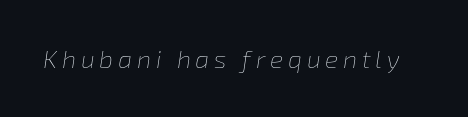
{"italic": "yes", "lean": "right", "slant_degrees": 8, "bold": "no", "underline": "no", "glyph_px": 25}
